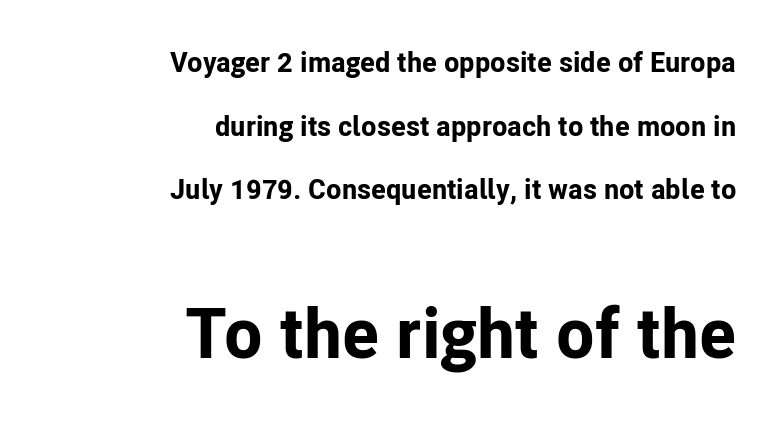
The designer gave the closing block more size than the opening block. Spacing verdict: proportional, widths tailored to each character. Anything drawn beneath the words? Only blank space. Which margin do the lines hug? The right one — the left edge is uneven.
